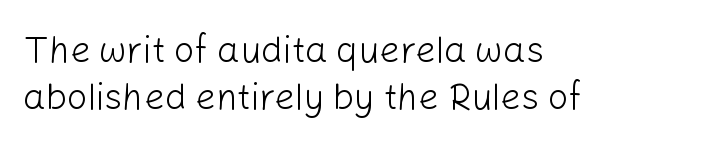
Q: Is the text bold? A: No.
Q: Is the text italic (slanted)? A: No, it is upright.
Q: Is the typeface a serif or a sans-serif typeface? A: Sans-serif.
Q: Is the text underlined? A: No.
Q: How is the paragraph aligned? A: Left-aligned.
Q: Is the spacing between letters normal or unusually wide? A: Normal.
Q: Is the spacing between lines tight, normal or loose? A: Normal.
Q: Width (condensed, normal, or wide)? A: Normal.
Q: Stroke contrast? A: Low.
Q: x-height? A: Medium.
Q: Monospaced? A: No.
